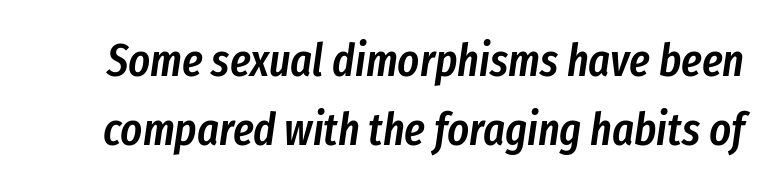
The image shows 46 px semibold, condensed type, italic (leaning right); set normal line spacing (1.49x), normal letter spacing, not underlined; low stroke contrast and a medium x-height.
